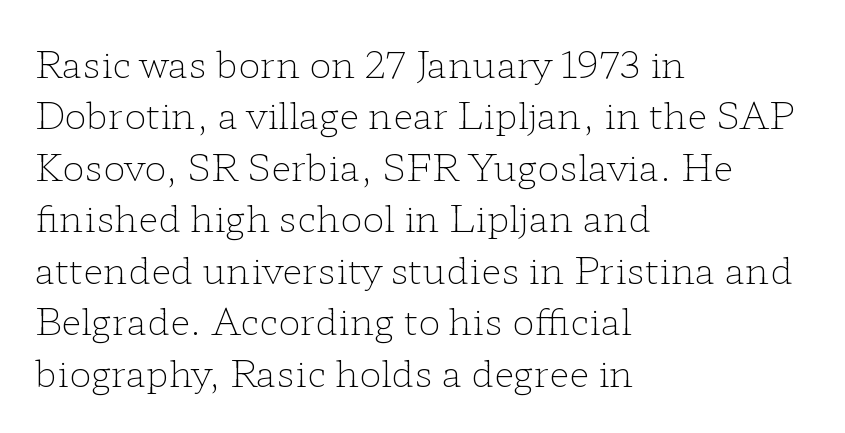
Underlining? Definitely not there. A normal amount of white space separates one row of letters from the next. The letters sit at their default tracking, neither squeezed nor spread. The face used here is proportionally spaced, like ordinary book or web type.
